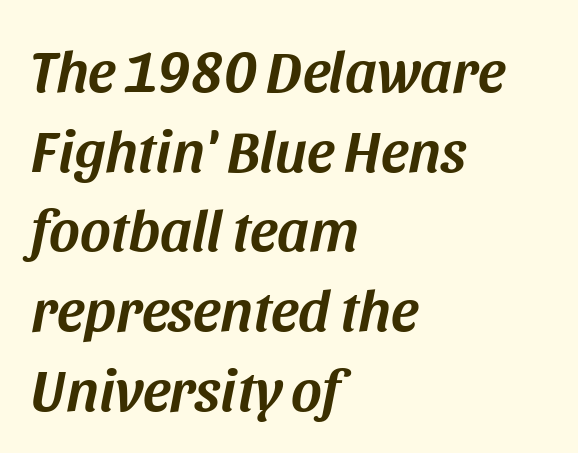
The image shows 59 px text type, italic (leaning right); set left-aligned, normal line spacing (1.35x), normal letter spacing, not underlined; medium stroke contrast and a large x-height.
